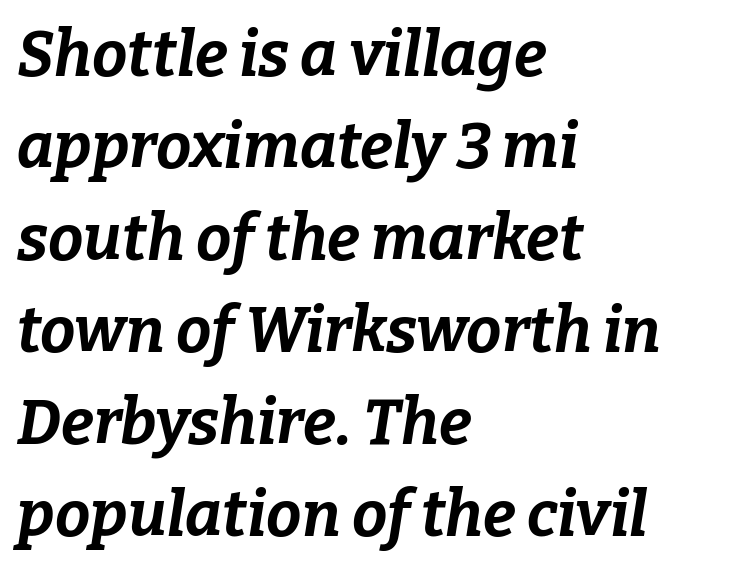
Q: Is the text bold? A: Yes.
Q: Is the text italic (slanted)? A: Yes, it leans right by about 9 degrees.
Q: Is the text underlined? A: No.
Q: How is the paragraph aligned? A: Left-aligned.
Q: Is the spacing between letters normal or unusually wide? A: Normal.
Q: Is the spacing between lines tight, normal or loose? A: Normal.
Q: Width (condensed, normal, or wide)? A: Normal.
Q: Stroke contrast? A: Low.
Q: x-height? A: Medium.
Q: Monospaced? A: No.
